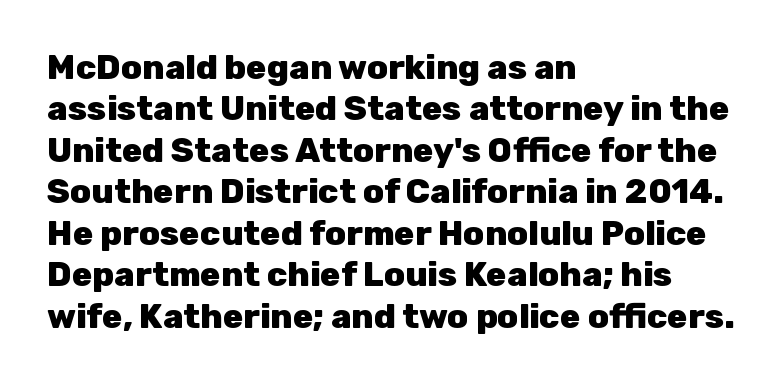
{"serif": "no", "italic": "no", "bold": "yes", "weight": "heavy", "width": "normal", "stroke_contrast": "low", "x_height": "medium", "monospaced": "no", "underline": "no", "align": "left", "line_spacing_ratio": 1.22, "letter_spacing": "normal", "letter_spacing_em": 0.0, "glyph_px": 34}
